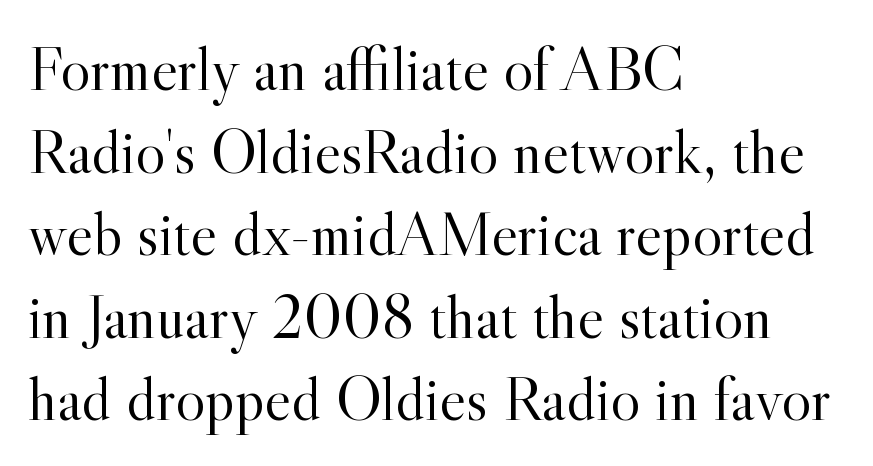
The image shows 63 px light serif type, upright; set left-aligned, normal line spacing (1.31x), normal letter spacing, not underlined; a small x-height.
